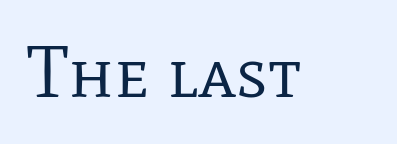
Q: Is the text bold? A: No.
Q: Is the text italic (slanted)? A: No, it is upright.
Q: Is the typeface a serif or a sans-serif typeface? A: Serif.
Q: Is the text underlined? A: No.
Q: Is the spacing between letters normal or unusually wide? A: Normal.
Q: Width (condensed, normal, or wide)? A: Normal.
Q: Stroke contrast? A: Low.
Q: x-height? A: Medium.
Q: Monospaced? A: No.
